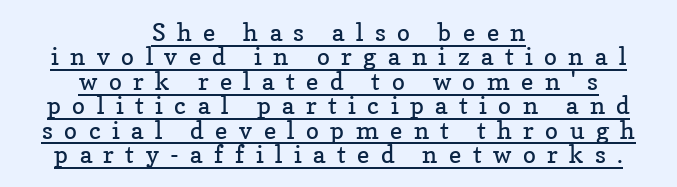
{"italic": "no", "bold": "no", "underline": "yes", "align": "center", "line_spacing": "tight", "line_spacing_ratio": 1.02, "letter_spacing": "wide", "letter_spacing_em": 0.48, "glyph_px": 24}
